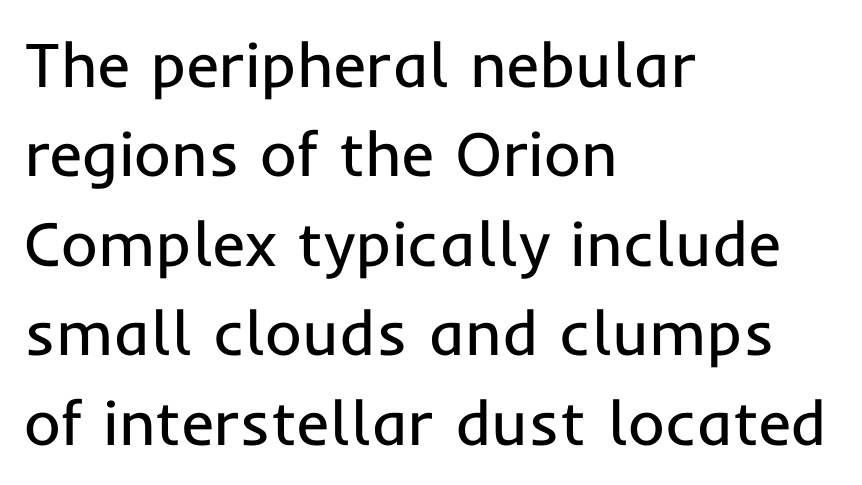
The image shows 63 px regular-weight sans-serif type, upright; set left-aligned, normal line spacing (1.42x), normal letter spacing, not underlined; low stroke contrast and a medium x-height.
